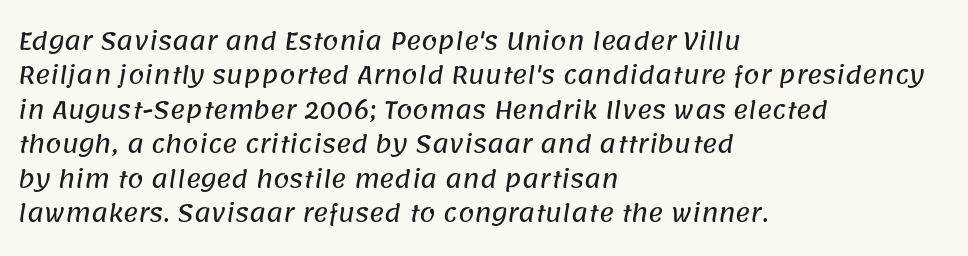
{"underline": "no", "align": "left", "line_spacing": "normal", "line_spacing_ratio": 1.5, "letter_spacing": "normal", "letter_spacing_em": 0.0, "glyph_px": 23}
